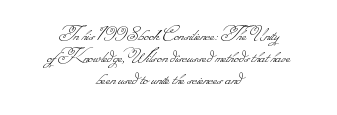
The image shows 22 px text type; set centered, tight line spacing (1.01x), normal letter spacing, not underlined.
